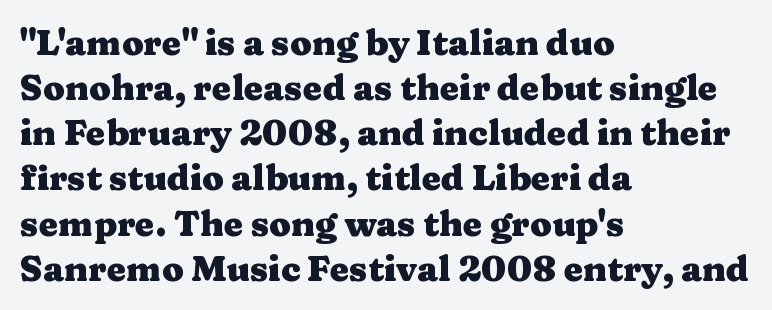
Students, note that the glyphs here touch the page at normal intervals. A clean baseline with only descenders dipping below it. Chunky letters — that's bold for sure. The vertical gap from one line to the next is medium. Quick note: not italic, upright.
